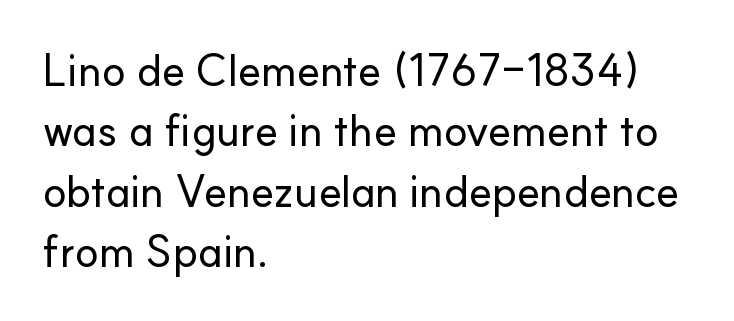
The image shows 44 px sans-serif type, upright; set left-aligned, normal line spacing (1.37x), normal letter spacing, not underlined; low stroke contrast and a small x-height.
